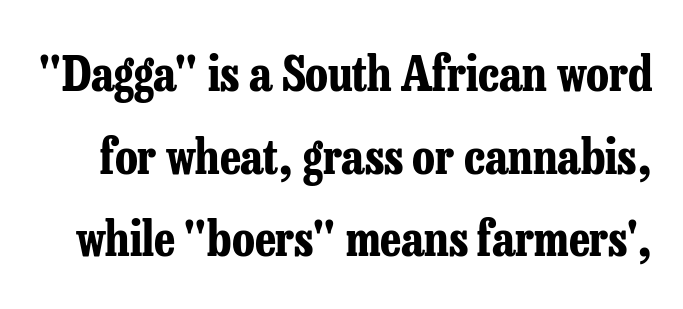
Caption: standard tracking, unaltered. Is this a sans? No — the strokes have serifs. Every character sits straight up, as roman type does. The words here are not underlined. Spacing verdict: proportional, widths tailored to each character. The passage shown is emphatically bold.
